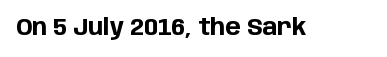
Q: Is the text bold? A: Yes.
Q: Is the text italic (slanted)? A: No, it is upright.
Q: Is the text underlined? A: No.
Q: Is the spacing between letters normal or unusually wide? A: Normal.
